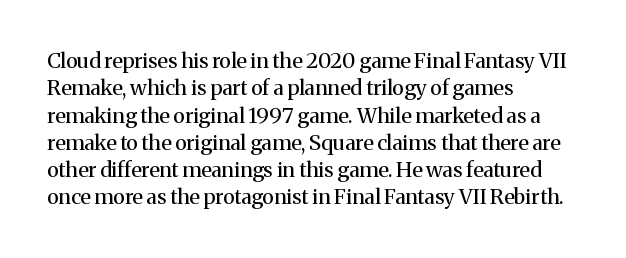
Q: Is the text bold? A: No.
Q: Is the text italic (slanted)? A: No, it is upright.
Q: Is the text underlined? A: No.
Q: How is the paragraph aligned? A: Left-aligned.
Q: Is the spacing between letters normal or unusually wide? A: Normal.
Q: Is the spacing between lines tight, normal or loose? A: Normal.
